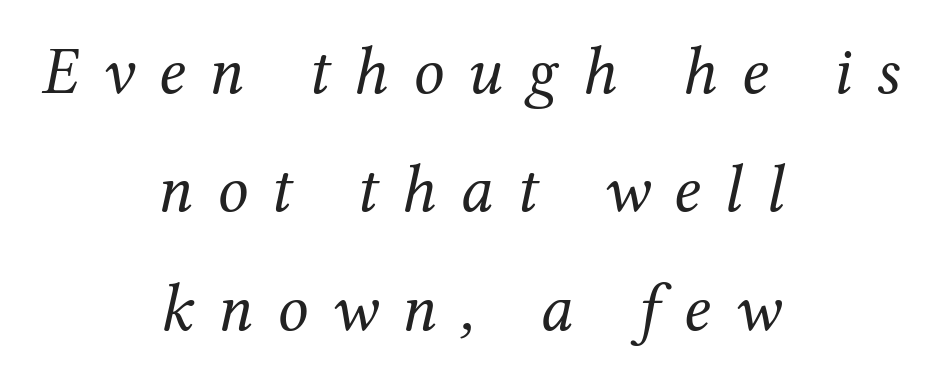
There is plenty of visible air inserted between adjacent glyphs. The rendering uses natural spacing where letterforms have individual widths. Check where the strokes stop: tiny serifs finish them off. The rag falls on both sides of this text block equally. Rule under the text: the space is simply empty.
